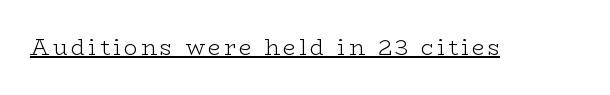
This sample uses an upright cut, with every glyph sitting square on the baseline. The face used here appears with an underline applied. Is the stroke heavy? The answer is a plain regular-or-lighter.
